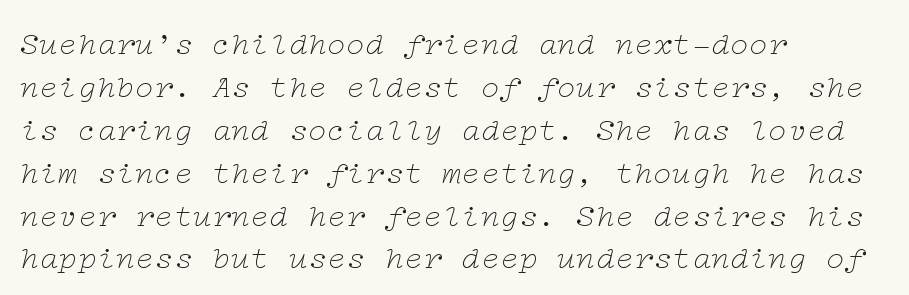
Q: Is the text bold? A: No.
Q: Is the text italic (slanted)? A: Yes, it leans right by about 12 degrees.
Q: Is the typeface a serif or a sans-serif typeface? A: Serif.
Q: Is the text underlined? A: No.
Q: How is the paragraph aligned? A: Left-aligned.
Q: Is the spacing between letters normal or unusually wide? A: Normal.
Q: Is the spacing between lines tight, normal or loose? A: Normal.
Q: Width (condensed, normal, or wide)? A: Wide.
Q: Stroke contrast? A: Low.
Q: x-height? A: Medium.
